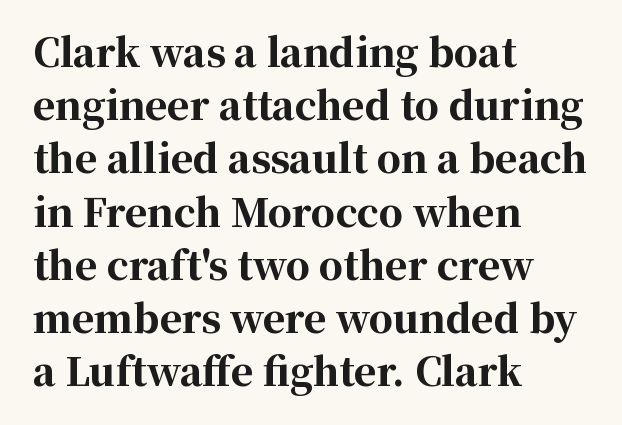
{"serif": "yes", "italic": "no", "bold": "yes", "weight": "bold", "width": "normal", "stroke_contrast": "high", "x_height": "medium", "monospaced": "no", "underline": "no", "align": "left", "line_spacing": "normal", "line_spacing_ratio": 1.4, "letter_spacing": "normal", "letter_spacing_em": 0.0, "glyph_px": 38}
